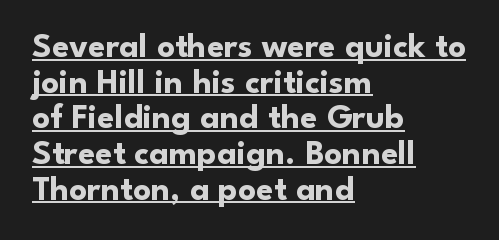
The image shows 35 px bold sans-serif type, upright; set left-aligned, tight line spacing (1.02x), normal letter spacing, underlined; low stroke contrast and a small x-height.
